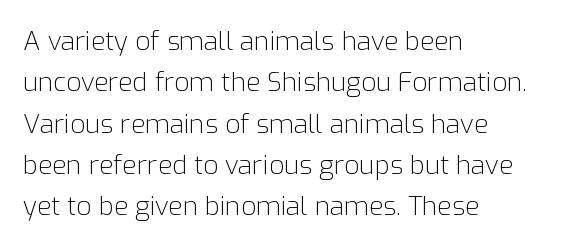
Q: Is the text bold? A: No.
Q: Is the text italic (slanted)? A: No, it is upright.
Q: Is the text underlined? A: No.
Q: How is the paragraph aligned? A: Left-aligned.
Q: Is the spacing between letters normal or unusually wide? A: Normal.
Q: Is the spacing between lines tight, normal or loose? A: Normal.
